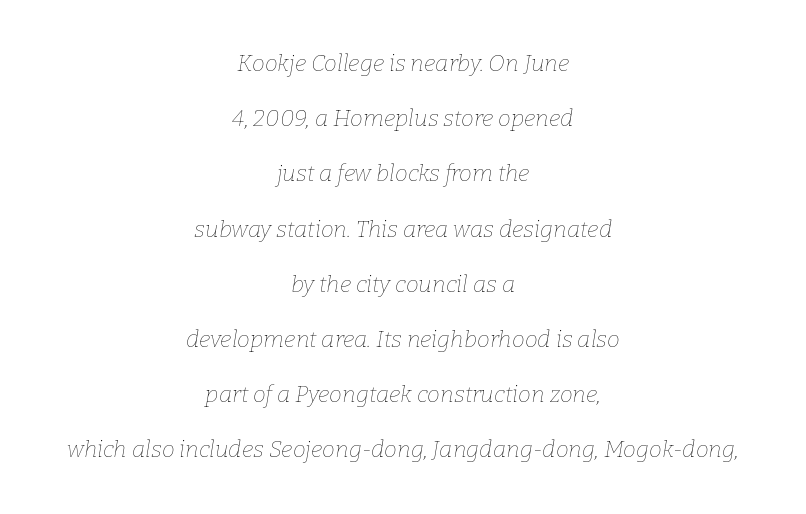
Think standard paragraph weight, or any step lighter than that. The typography opts for an oblique posture over an upright one. The lines are quadded center. The zone under the glyphs is completely vacant. Caption: standard tracking, unaltered.
